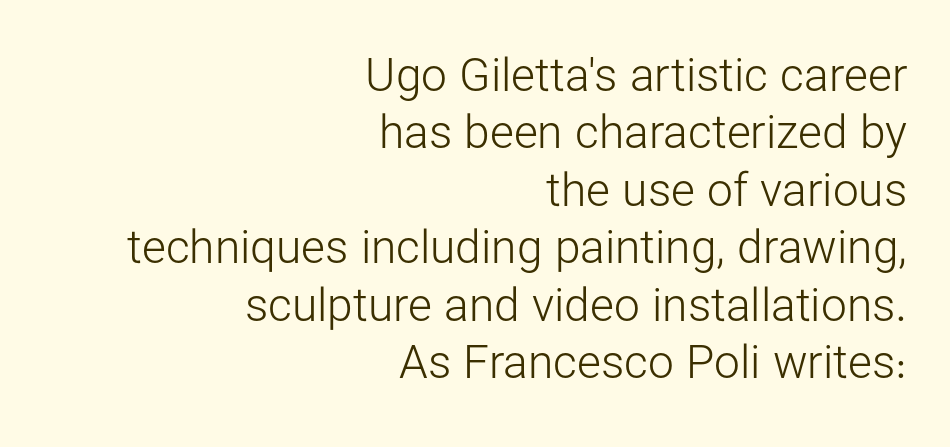
Is there much room between lines? A standard amount, neither cramped nor airy. Upright lettering throughout. Typeset ragged left — the right edge is the straight one. The line texture is even and compact thanks to regular tracking. Typographically, this falls in the sans-serif category.
